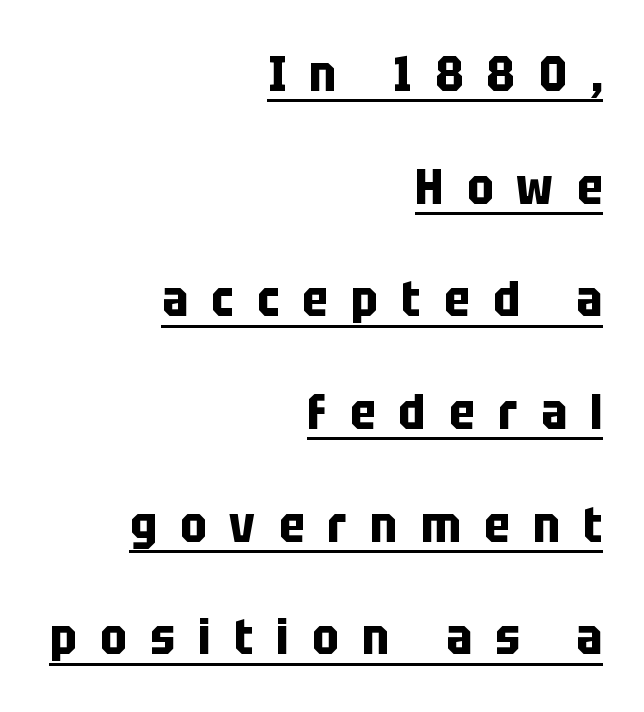
The image shows 49 px bold, condensed sans-serif type, upright; set right-aligned, loose line spacing (2.3x), unusually wide letter spacing (+0.48 em), underlined; low stroke contrast and a large x-height.
